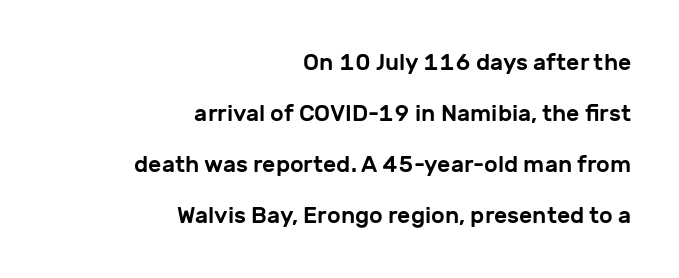
The image shows 23 px text type, upright; set right-aligned, loose line spacing (2.22x), normal letter spacing, not underlined.
